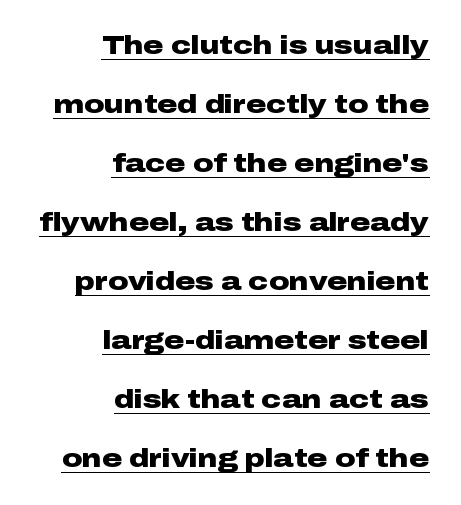
The image shows 25 px bold type, upright; set right-aligned, loose line spacing (2.36x), normal letter spacing, underlined.
